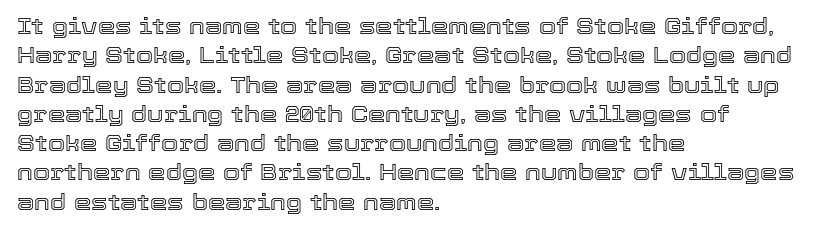
The image shows 22 px text type, upright; set left-aligned, normal line spacing (1.33x), normal letter spacing, not underlined.
